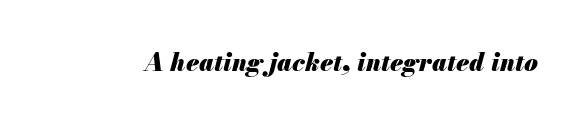
{"italic": "yes", "lean": "right", "slant_degrees": 13, "bold": "yes", "underline": "no", "letter_spacing": "normal", "letter_spacing_em": 0.0, "glyph_px": 25}
